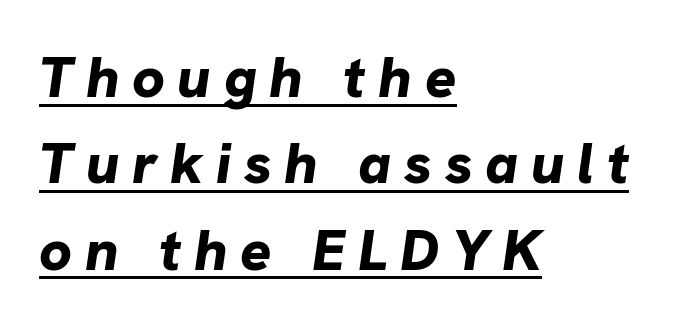
{"italic": "yes", "lean": "right", "slant_degrees": 8, "bold": "yes", "weight": "bold", "width": "normal", "stroke_contrast": "low", "x_height": "medium", "monospaced": "no", "underline": "yes", "align": "left", "line_spacing": "normal", "line_spacing_ratio": 1.49, "letter_spacing": "wide", "letter_spacing_em": 0.22, "glyph_px": 58}
